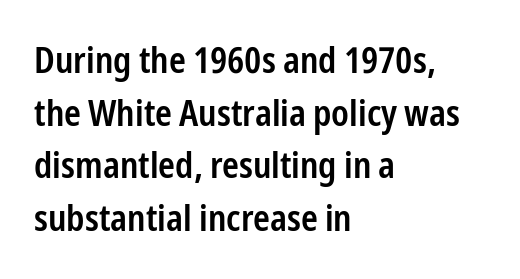
Q: Is the text bold? A: Semi-bold.
Q: Is the text italic (slanted)? A: No, it is upright.
Q: Is the typeface a serif or a sans-serif typeface? A: Sans-serif.
Q: Is the text underlined? A: No.
Q: How is the paragraph aligned? A: Left-aligned.
Q: Is the spacing between letters normal or unusually wide? A: Normal.
Q: Is the spacing between lines tight, normal or loose? A: Normal.
Q: Width (condensed, normal, or wide)? A: Condensed.
Q: Stroke contrast? A: Low.
Q: x-height? A: Medium.
Q: Monospaced? A: No.
